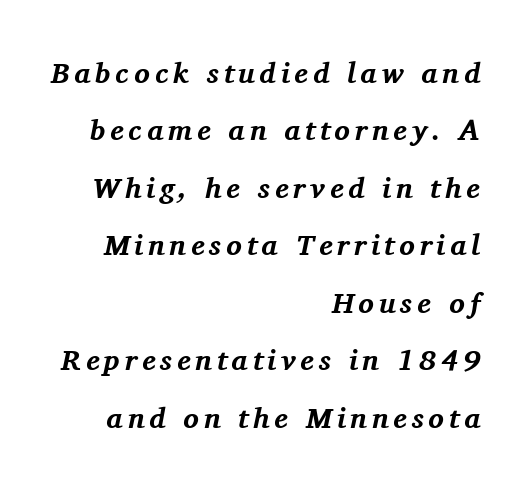
The image shows 29 px bold serif type, italic (leaning right); set right-aligned, loose line spacing (1.98x), not underlined; medium stroke contrast and a medium x-height.
